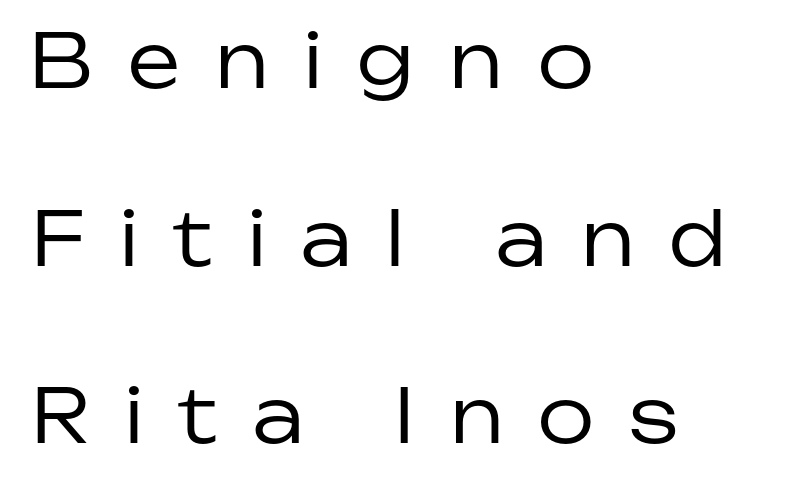
{"serif": "no", "italic": "no", "bold": "no", "weight": "regular", "width": "normal", "stroke_contrast": "low", "x_height": "medium", "monospaced": "no", "underline": "no", "align": "left", "line_spacing": "loose", "line_spacing_ratio": 2.4, "letter_spacing": "wide", "letter_spacing_em": 0.48, "glyph_px": 74}
